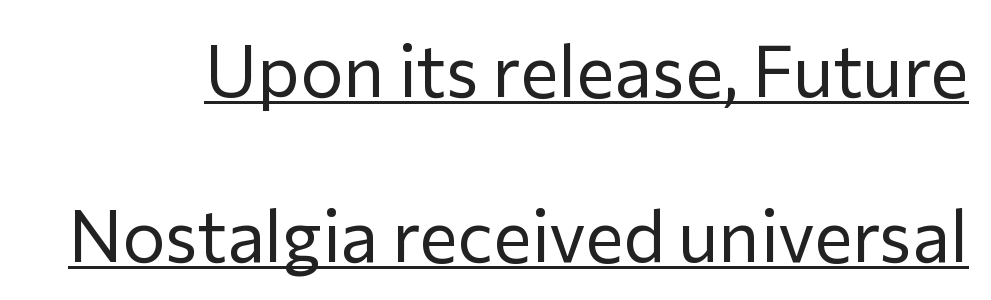
{"serif": "no", "italic": "no", "bold": "no", "weight": "regular", "width": "normal", "stroke_contrast": "low", "x_height": "medium", "monospaced": "no", "underline": "yes", "line_spacing": "loose", "line_spacing_ratio": 2.29, "letter_spacing": "normal", "letter_spacing_em": 0.0, "glyph_px": 72}
